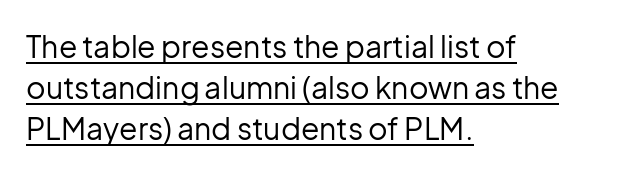
Q: Is the text bold? A: No.
Q: Is the text italic (slanted)? A: No, it is upright.
Q: Is the typeface a serif or a sans-serif typeface? A: Sans-serif.
Q: Is the text underlined? A: Yes.
Q: How is the paragraph aligned? A: Left-aligned.
Q: Is the spacing between letters normal or unusually wide? A: Normal.
Q: Is the spacing between lines tight, normal or loose? A: Normal.
Q: Width (condensed, normal, or wide)? A: Normal.
Q: Stroke contrast? A: Low.
Q: x-height? A: Medium.
Q: Monospaced? A: No.
